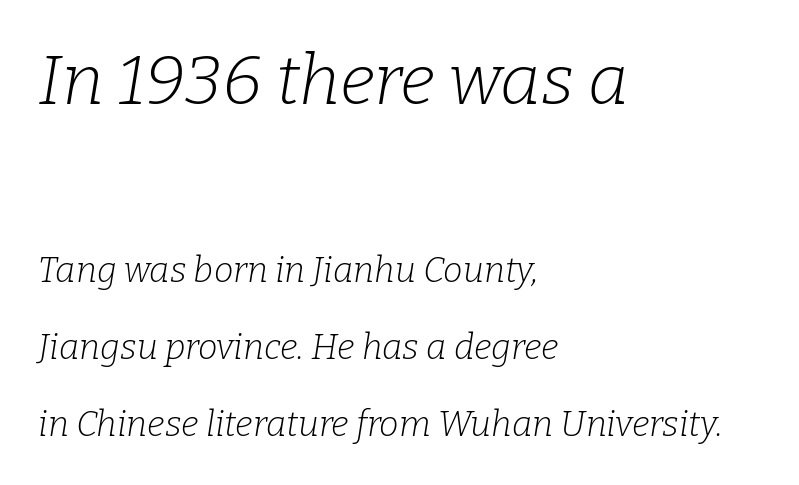
{"serif": "yes", "italic": "yes", "lean": "right", "slant_degrees": 9, "bold": "no", "weight": "light", "width": "normal", "stroke_contrast": "low", "x_height": "medium", "monospaced": "no", "underline": "no", "align": "left", "line_spacing": "loose", "line_spacing_ratio": 2.21, "letter_spacing": "normal", "letter_spacing_em": 0.0, "larger_block": "first", "size_ratio": 2.0, "glyph_px": 70}
